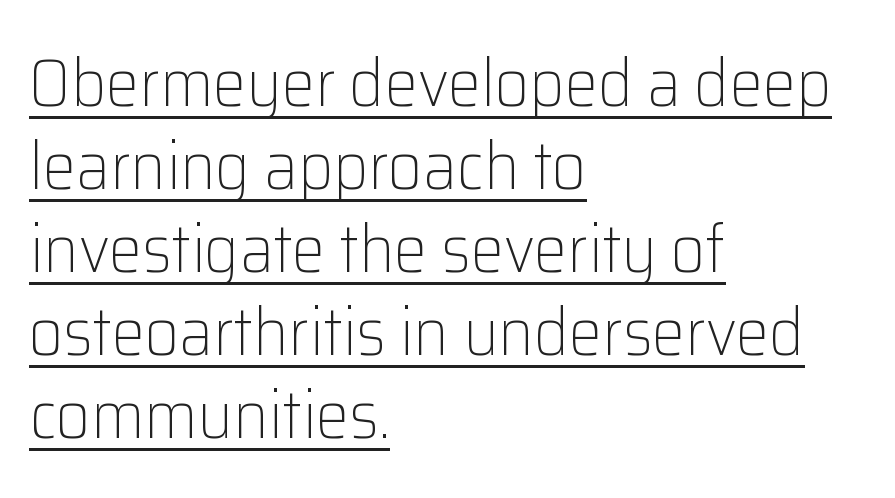
Is there an underline? Yes — a line sits under the letters. Spacing verdict: proportional, widths tailored to each character. In terms of letterform style, serifs are entirely absent. Compared with typical body copy, the letter spacing here is the same.
